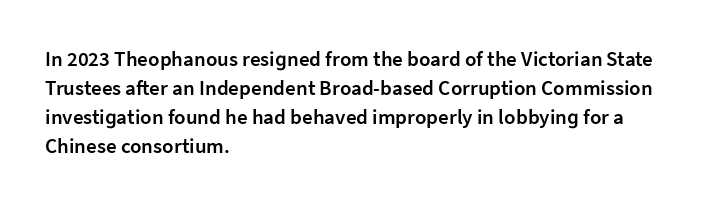
{"italic": "no", "bold": "semi", "underline": "no", "align": "left", "line_spacing": "normal", "line_spacing_ratio": 1.38, "letter_spacing": "normal", "letter_spacing_em": 0.0, "glyph_px": 21}
